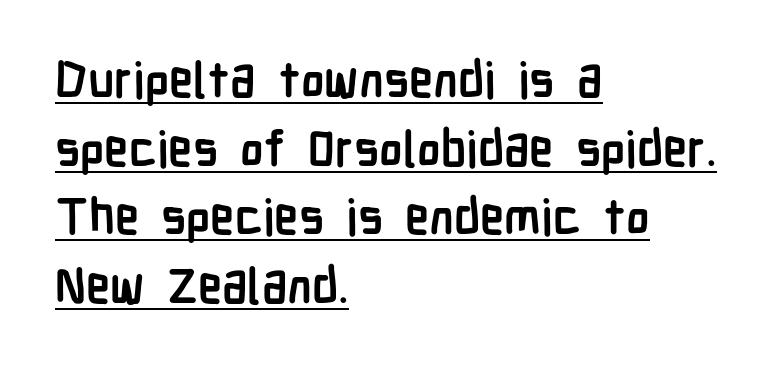
The face used here appears with an underline applied. Every row of glyphs begins at an identical x-position on the left. It's the straight-up-and-down kind of type. The horizontal fit of the characters is conventional and even.
